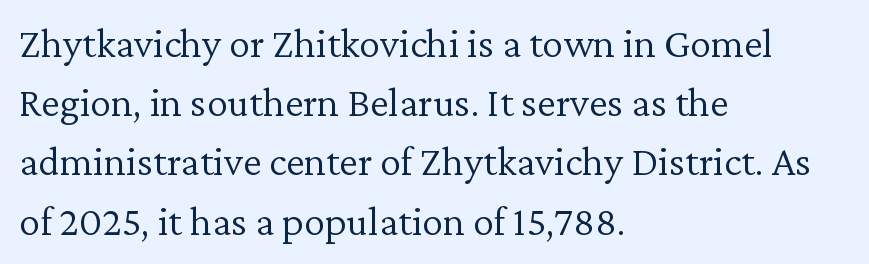
A typesetter would mark this as roman, not italic. Note the varied advance widths — an 'i' is clearly narrower than an 'm'. Casual observation: everything's shoved over to the left. The tracking reads as untouched default to a designer's eye.
